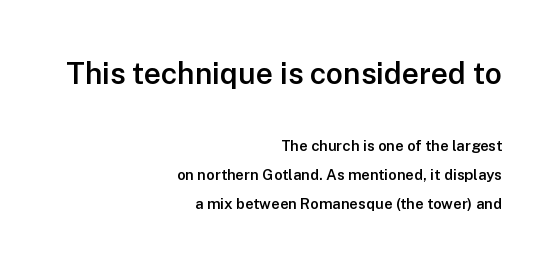
The first block has been scaled up relative to the second. The face used here is a semibold: visibly heavier than regular, lighter than bold. What's the leading like? Stretched, with rows far apart. The specimen omits any rule beneath the text block's lines. The passage shown is typed in a proportional face where columns would drift. When letters stand straight like this, we call the style roman or upright.
